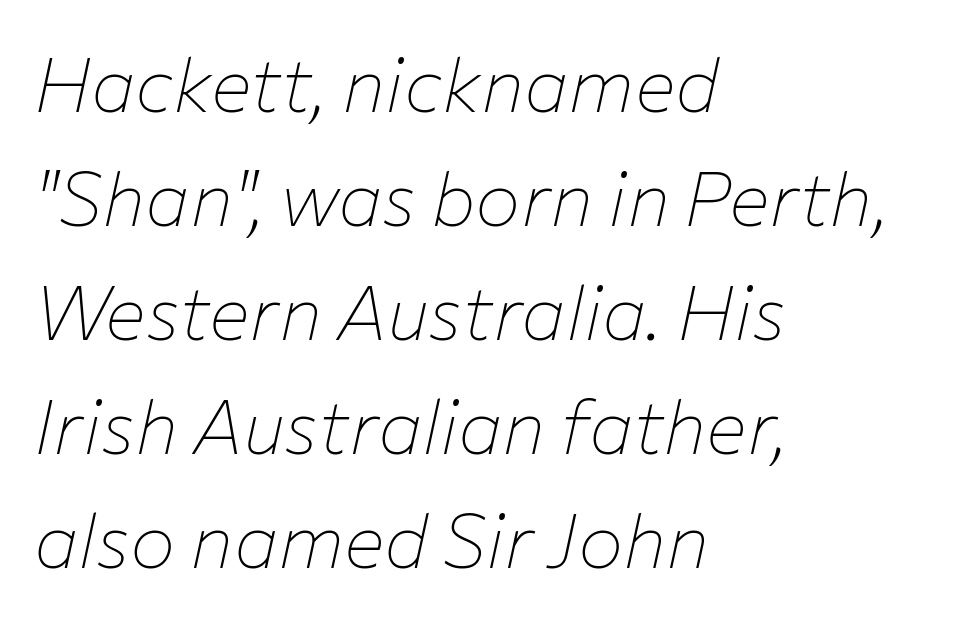
Clear beneath every line of the passage. The line-height multiplier appears to be the usual default. The text carries the slant typical of an italic or oblique font. Line beginnings align vertically; line endings do not.
